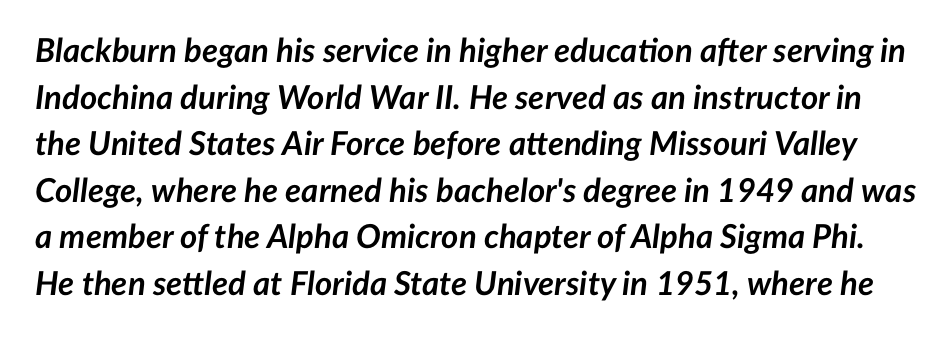
{"italic": "yes", "lean": "right", "slant_degrees": 7, "bold": "yes", "weight": "semibold", "width": "normal", "stroke_contrast": "low", "x_height": "medium", "monospaced": "no", "underline": "no", "line_spacing": "normal", "line_spacing_ratio": 1.41, "letter_spacing": "normal", "letter_spacing_em": 0.0, "glyph_px": 33}
